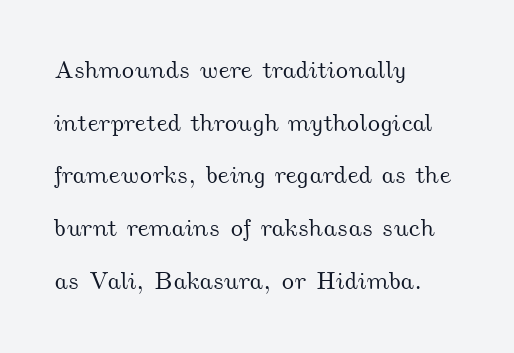
{"underline": "no", "align": "left", "line_spacing": "loose", "line_spacing_ratio": 2.11, "letter_spacing": "normal", "letter_spacing_em": 0.0, "glyph_px": 25}
